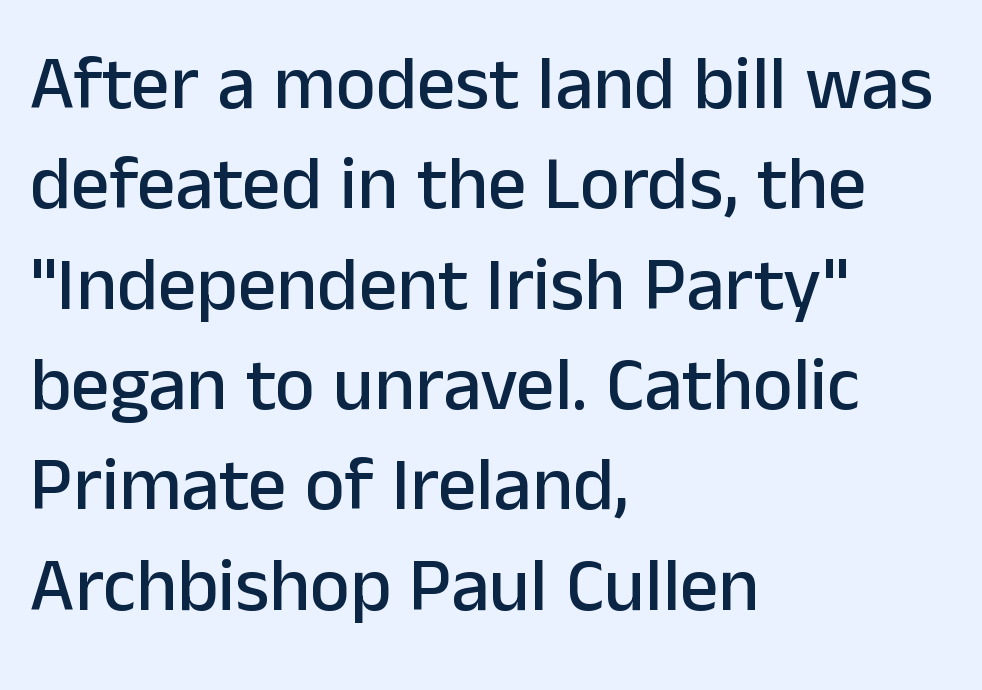
{"serif": "no", "italic": "no", "width": "normal", "stroke_contrast": "low", "x_height": "medium", "monospaced": "no", "underline": "no", "align": "left", "line_spacing": "normal", "line_spacing_ratio": 1.32, "letter_spacing": "normal", "letter_spacing_em": 0.0, "glyph_px": 76}
